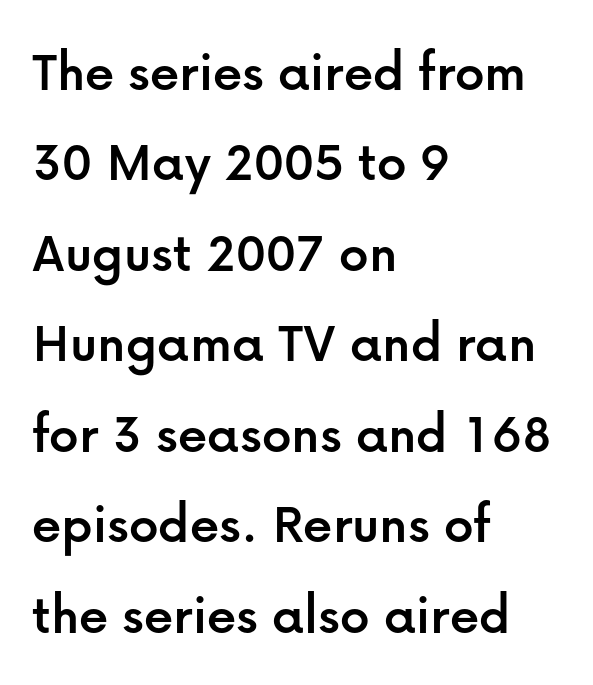
Q: Is the text italic (slanted)? A: No, it is upright.
Q: Is the typeface a serif or a sans-serif typeface? A: Sans-serif.
Q: Is the text underlined? A: No.
Q: How is the paragraph aligned? A: Left-aligned.
Q: Is the spacing between letters normal or unusually wide? A: Normal.
Q: Is the spacing between lines tight, normal or loose? A: Normal.
Q: Width (condensed, normal, or wide)? A: Normal.
Q: Stroke contrast? A: Low.
Q: x-height? A: Medium.
Q: Monospaced? A: No.
